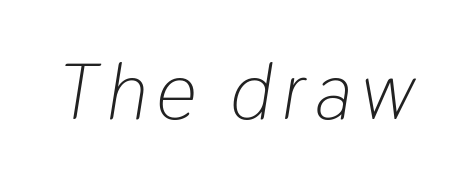
The weight would be labelled regular, book, light, or lighter still. When letters slant like this, we call the style italic. Here the designer chose a conventional face with non-uniform glyph widths. Honestly, there is no underline to notice here at all.
